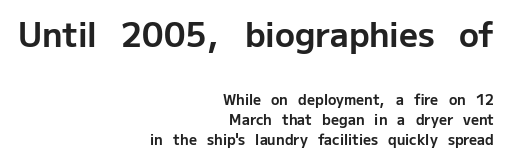
The glyphs have the mass of a bold cut. Nothing unusual about the tracking: characters are spaced as the font intends. The face used here is proportionally spaced, like ordinary book or web type. Type size steps down from the first block to the second. A normal amount of white space separates one row of letters from the next. A student would call this right alignment; a typographer would say flush right, rag left.
